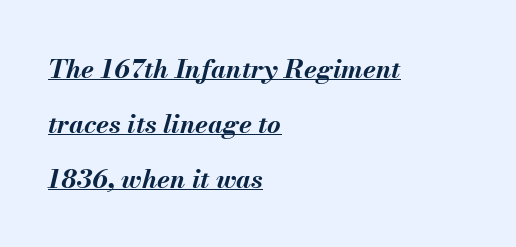
The image shows 26 px bold type, italic (leaning right); set left-aligned, loose line spacing (2.11x), normal letter spacing, underlined.
